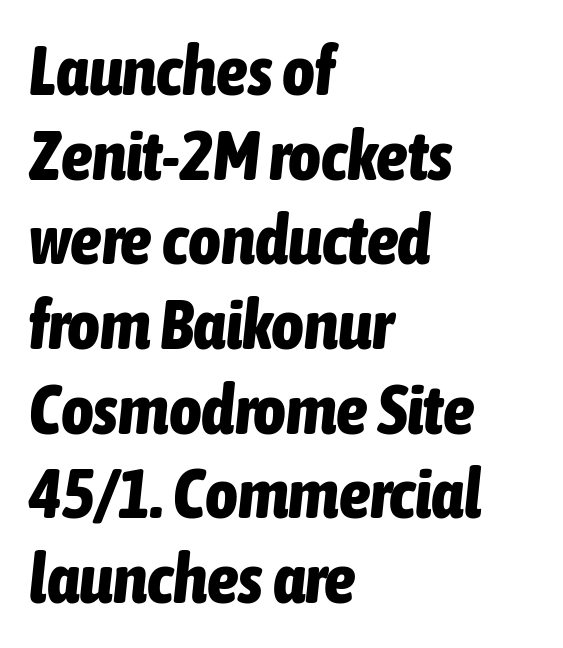
The face used here is proportionally spaced, like ordinary book or web type. Strong, thick strokes mark this as bold type. Letters rest on an invisible, unmarked baseline. These lines stack with their left ends in a neat column. Default kerning and tracking; the words read as compact shapes.
